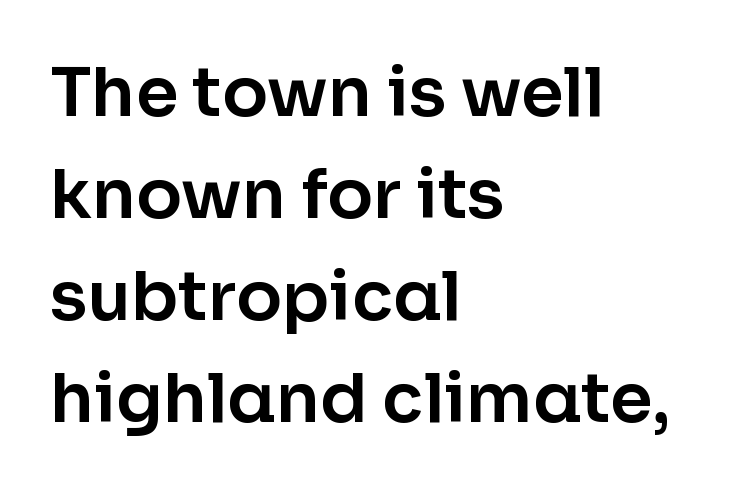
The image shows 68 px sans-serif type, upright; set left-aligned, normal line spacing (1.5x), normal letter spacing, not underlined; low stroke contrast and a medium x-height.
